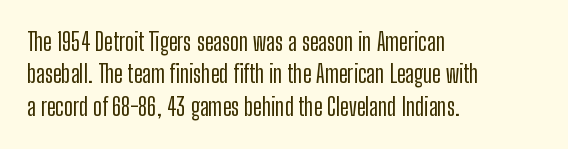
Q: Is the text italic (slanted)? A: No, it is upright.
Q: Is the text underlined? A: No.
Q: How is the paragraph aligned? A: Left-aligned.
Q: Is the spacing between letters normal or unusually wide? A: Normal.
Q: Is the spacing between lines tight, normal or loose? A: Normal.
